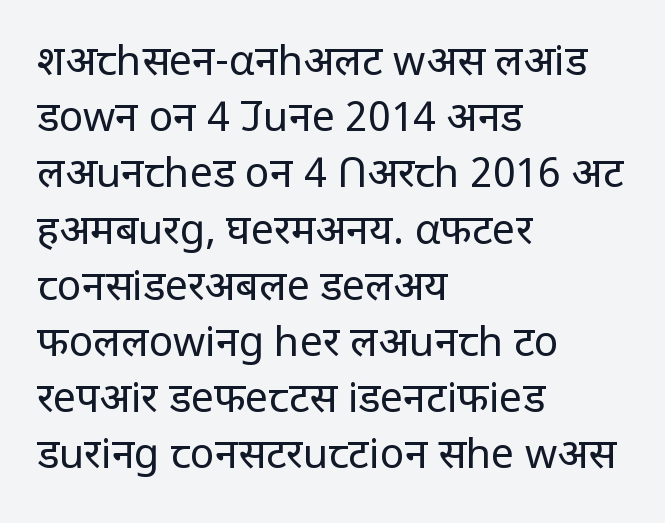
It's the straight-up-and-down kind of type. Each line starts at the same left margin while the right side varies. Quick note: underline off. Note the varied advance widths — an 'i' is clearly narrower than an 'm'. Tracking here is standard; glyphs follow each other at the usual distance.
